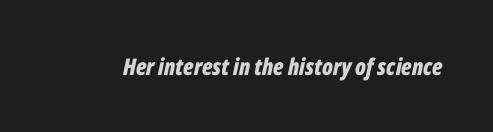
{"italic": "yes", "lean": "right", "slant_degrees": 12, "bold": "yes", "underline": "no", "letter_spacing": "normal", "letter_spacing_em": 0.0, "glyph_px": 23}
